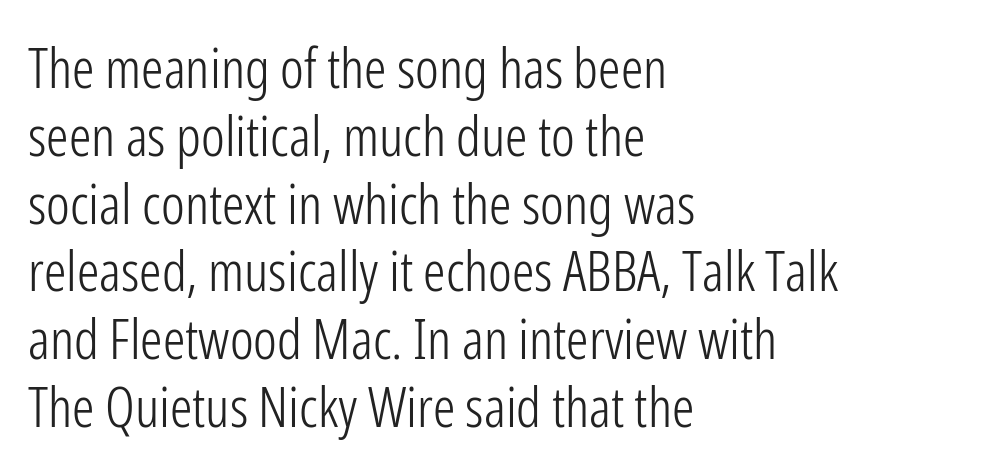
{"serif": "no", "italic": "no", "bold": "no", "weight": "light", "width": "condensed", "stroke_contrast": "low", "x_height": "medium", "monospaced": "no", "underline": "no", "align": "left", "line_spacing_ratio": 1.21, "letter_spacing": "normal", "letter_spacing_em": 0.0, "glyph_px": 56}
